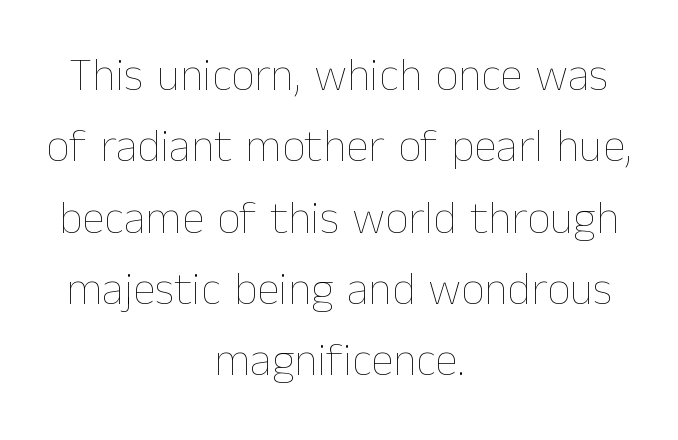
The letters advance in unequal steps, a hallmark of proportional type. Rows of type keep a routine distance in the vertical direction. The letters look calm and open, with moderate or lighter stems. The zone under the glyphs is completely vacant.
